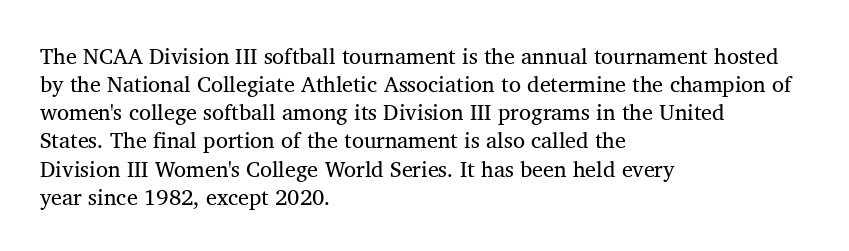
Normally led — the rows are evenly, conventionally spaced. Underlining? Definitely not there. The axis of the letterforms is exactly vertical. The passage is arranged the way most books set body copy — flush left. Default kerning and tracking; the words read as compact shapes.
